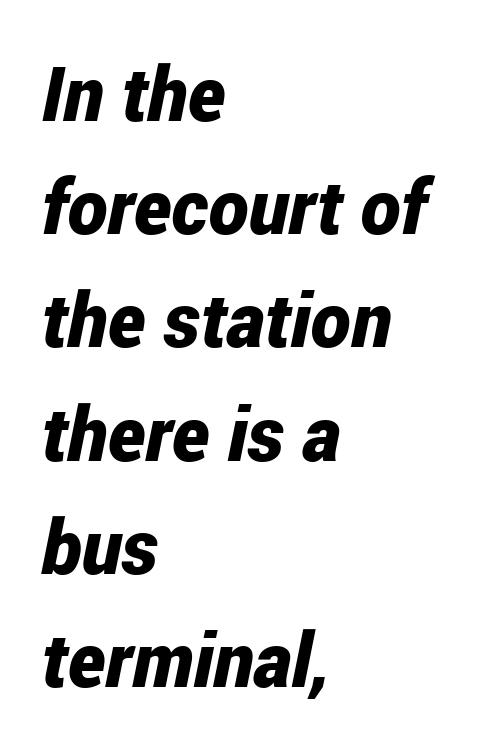
Stroke thickness is high; the sample reads as a true bold. When letters slant like this, we call the style italic. Does the copy run flush right? No — it runs flush left. Leading: standard.
